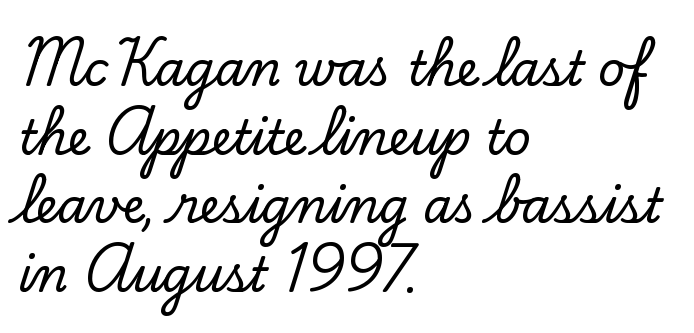
Beneath every word, the page is bare. Proportional: the letters do not fall into vertical columns. The setting favours the left margin, as ordinary paragraphs usually do.
